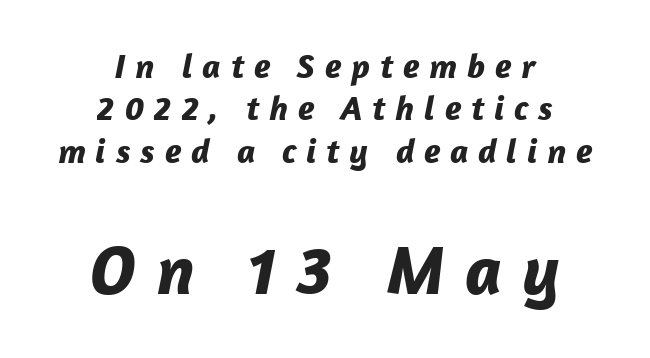
{"italic": "yes", "lean": "right", "slant_degrees": 12, "bold": "yes", "weight": "bold", "width": "normal", "stroke_contrast": "low", "x_height": "medium", "monospaced": "no", "underline": "no", "align": "center", "line_spacing_ratio": 1.21, "letter_spacing": "wide", "letter_spacing_em": 0.28, "larger_block": "second", "size_ratio": 2.0, "glyph_px": 70}
